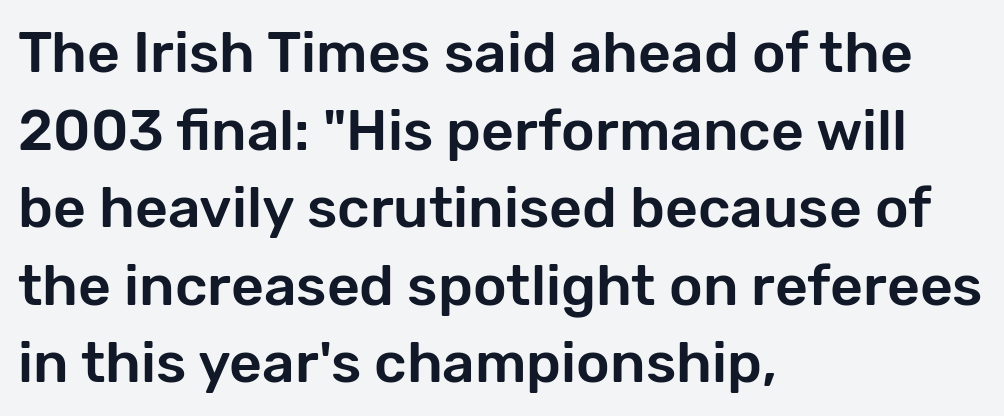
Varying glyph widths throughout — classic text-font behaviour. Alignment: flush left. The lines sit at an ordinary, default distance from one another. Is this a sans? Yes — the strokes have no serifs. The letters stand upright; this is a roman face. Compared with typical body copy, the letter spacing here is the same.
